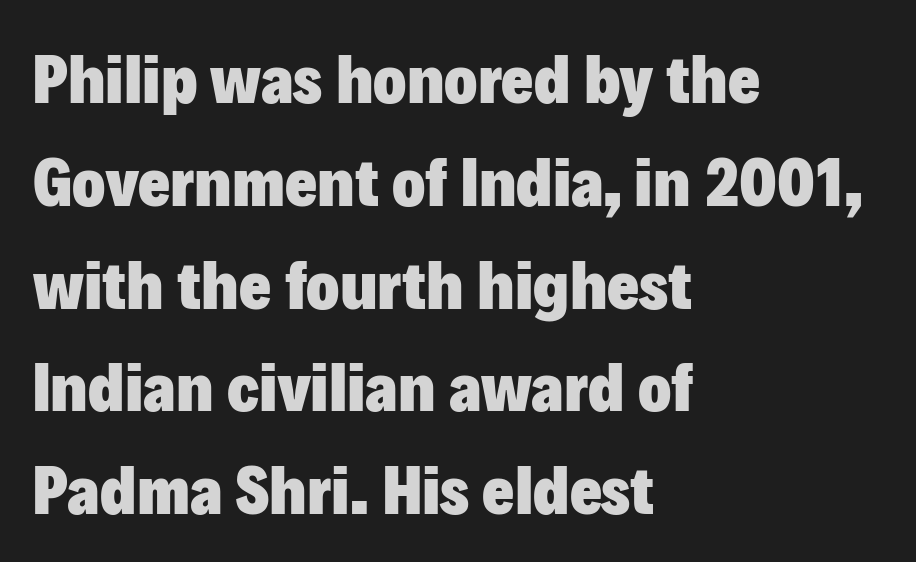
The face used here is proportionally spaced, like ordinary book or web type. Each row of text sits above clean, open space. This rendering leaves character spacing at its baseline value. The paragraph has a hard left edge and a soft right edge. Each new line begins a customary step beneath the previous one.
